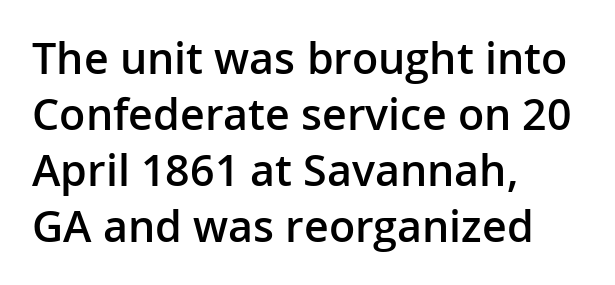
Q: Is the text bold? A: Semi-bold.
Q: Is the text italic (slanted)? A: No, it is upright.
Q: Is the typeface a serif or a sans-serif typeface? A: Sans-serif.
Q: Is the text underlined? A: No.
Q: How is the paragraph aligned? A: Left-aligned.
Q: Is the spacing between letters normal or unusually wide? A: Normal.
Q: Is the spacing between lines tight, normal or loose? A: Normal.
Q: Width (condensed, normal, or wide)? A: Normal.
Q: Stroke contrast? A: Low.
Q: x-height? A: Medium.
Q: Monospaced? A: No.
